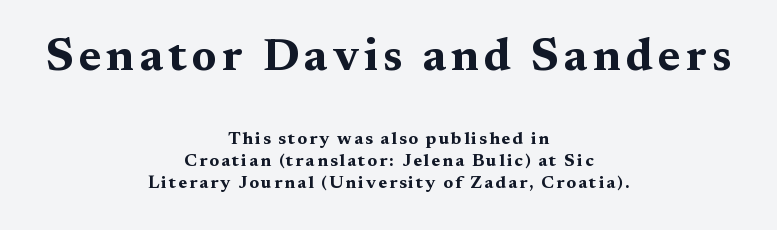
Q: Is the text bold? A: Yes.
Q: Is the text italic (slanted)? A: No, it is upright.
Q: Is the typeface a serif or a sans-serif typeface? A: Serif.
Q: Is the text underlined? A: No.
Q: How is the paragraph aligned? A: Centered.
Q: Which block of text is set in a larger size, the first (top) or the second (bottom)? A: The first (top) one.
Q: Width (condensed, normal, or wide)? A: Wide.
Q: Stroke contrast? A: Medium.
Q: x-height? A: Medium.
Q: Monospaced? A: No.
